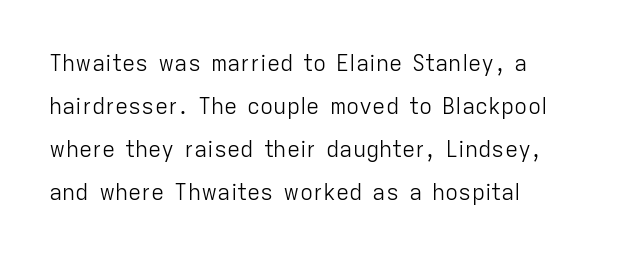
No heavy texture on the line: the type isn't bold. A clean baseline with only descenders dipping below it. Words appear dense and cohesive because spacing is normal. This block would shrink considerably if given ordinary leading; it's expanded now. Does the lettering tilt? It doesn't — this is upright.
